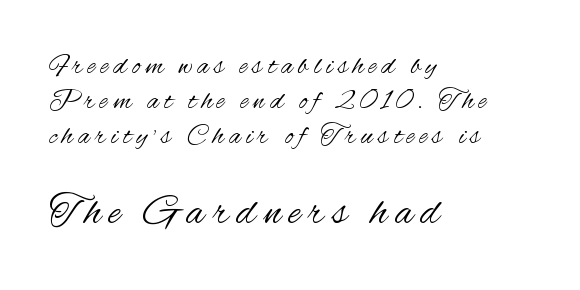
The image shows 42 px regular-weight, condensed sans-serif type; set left-aligned, normal line spacing (1.25x), not underlined; the second (bottom) block is 1.5x larger; medium stroke contrast and a small x-height.
